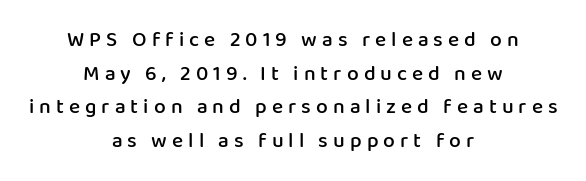
Q: Is the text bold? A: Semi-bold.
Q: Is the text italic (slanted)? A: No, it is upright.
Q: Is the text underlined? A: No.
Q: How is the paragraph aligned? A: Centered.
Q: Is the spacing between letters normal or unusually wide? A: Unusually wide.
Q: Is the spacing between lines tight, normal or loose? A: Normal.
